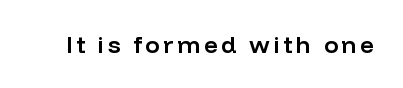
The image shows 24 px text type, upright; set not underlined.
